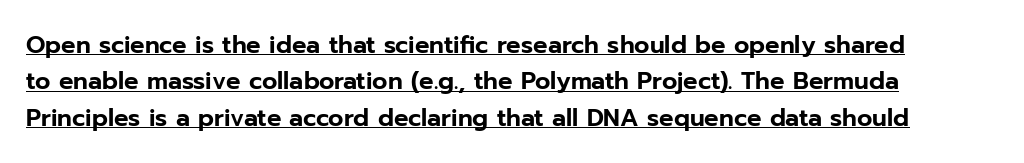
{"italic": "no", "underline": "yes", "align": "left", "line_spacing": "normal", "line_spacing_ratio": 1.52, "letter_spacing": "normal", "letter_spacing_em": 0.0, "glyph_px": 24}
